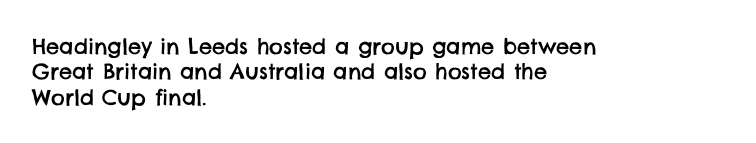
The image shows 21 px text type; set left-aligned, line spacing 1.21x, normal letter spacing, not underlined.
